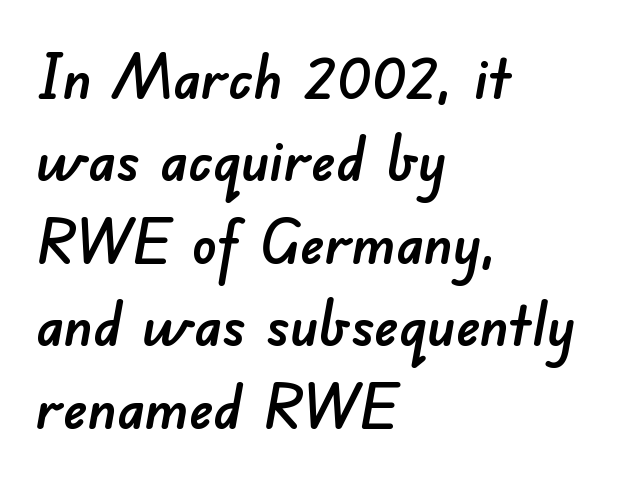
{"serif": "no", "width": "normal", "stroke_contrast": "low", "x_height": "small", "monospaced": "no", "underline": "no", "align": "left", "line_spacing": "normal", "line_spacing_ratio": 1.33, "letter_spacing": "normal", "letter_spacing_em": 0.0, "glyph_px": 62}
